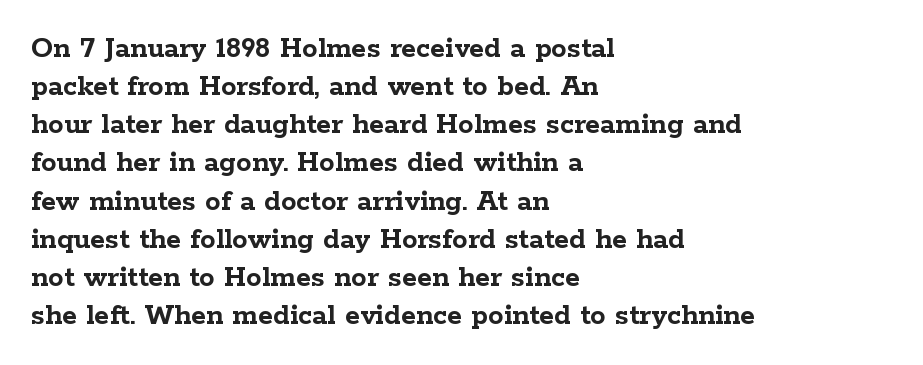
{"serif": "yes", "italic": "no", "bold": "yes", "weight": "semibold", "width": "wide", "stroke_contrast": "low", "x_height": "medium", "monospaced": "no", "underline": "no", "align": "left", "line_spacing_ratio": 1.23, "letter_spacing": "normal", "letter_spacing_em": 0.0, "glyph_px": 31}
